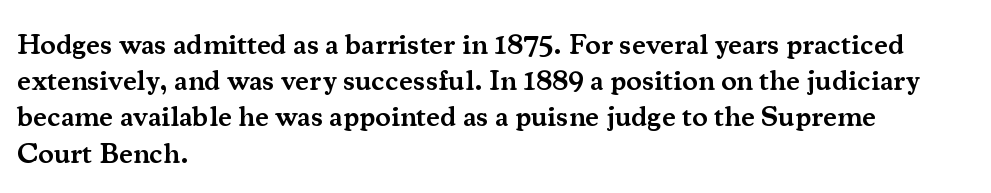
Q: Is the text bold? A: Semi-bold.
Q: Is the text italic (slanted)? A: No, it is upright.
Q: Is the typeface a serif or a sans-serif typeface? A: Serif.
Q: Is the text underlined? A: No.
Q: How is the paragraph aligned? A: Left-aligned.
Q: Is the spacing between letters normal or unusually wide? A: Normal.
Q: Is the spacing between lines tight, normal or loose? A: Normal.
Q: Width (condensed, normal, or wide)? A: Normal.
Q: Stroke contrast? A: Medium.
Q: x-height? A: Small.
Q: Monospaced? A: No.
